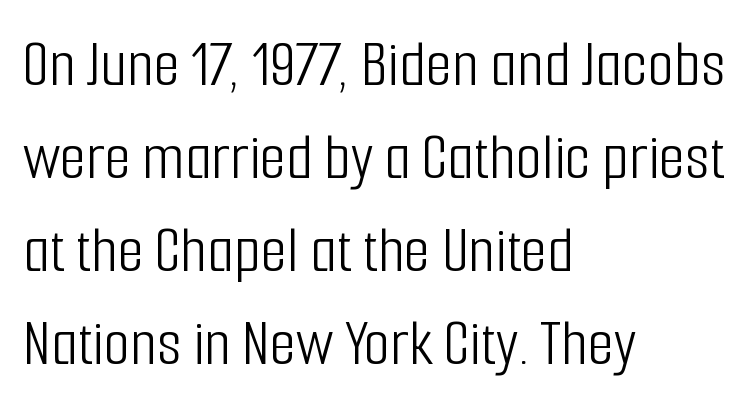
The image shows 68 px light, condensed sans-serif type, upright; set left-aligned, normal line spacing (1.37x), normal letter spacing, not underlined; low stroke contrast and a medium x-height.
